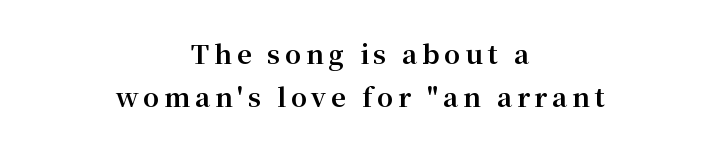
The zone under the glyphs is completely vacant. The letters are bold, with thick, heavy strokes. The paragraph has two soft edges and a firm central axis. Line spacing here is normal.
